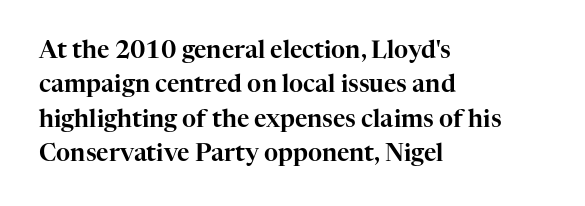
The rows are spaced the way most documents space them. Italic: no, the glyphs are upright roman. Reading down the block, your eye returns to a fixed left position each line. The words here are not underlined. Nothing unusual about the tracking: characters are spaced as the font intends.
